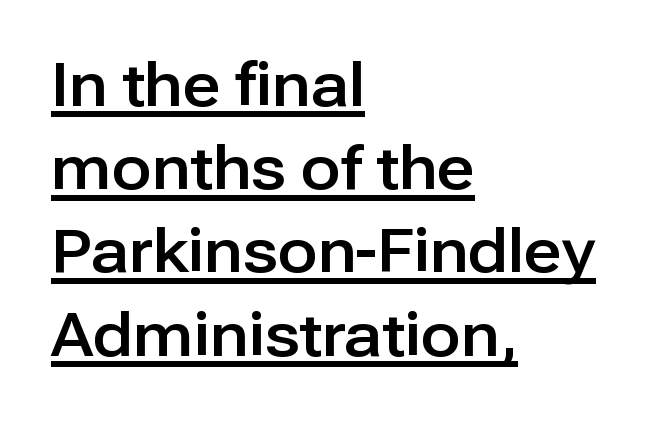
{"serif": "no", "italic": "no", "width": "normal", "stroke_contrast": "low", "x_height": "medium", "monospaced": "no", "underline": "yes", "align": "left", "line_spacing": "normal", "line_spacing_ratio": 1.41, "letter_spacing": "normal", "letter_spacing_em": 0.0, "glyph_px": 59}
